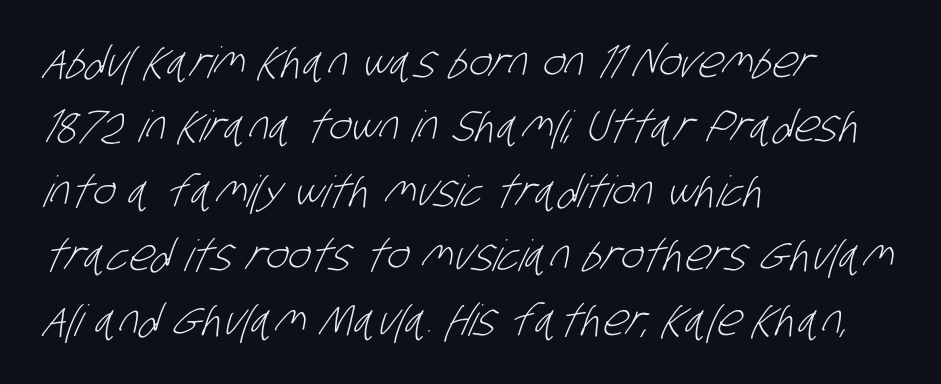
The image shows 43 px light, condensed sans-serif type; set left-aligned, normal line spacing (1.5x), normal letter spacing, not underlined; low stroke contrast and a large x-height.
